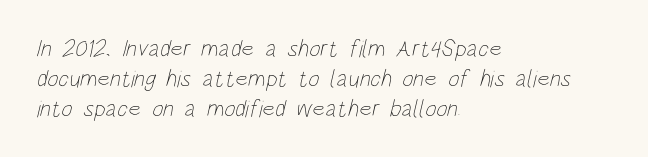
{"bold": "no", "underline": "no", "align": "left", "line_spacing_ratio": 1.24, "letter_spacing": "normal", "letter_spacing_em": 0.0, "glyph_px": 24}
